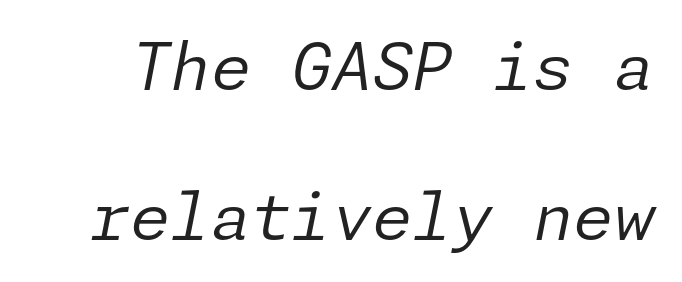
The image shows 65 px regular-weight type, italic (leaning right); set loose line spacing (2.31x), normal letter spacing, not underlined; low stroke contrast and a medium x-height.
